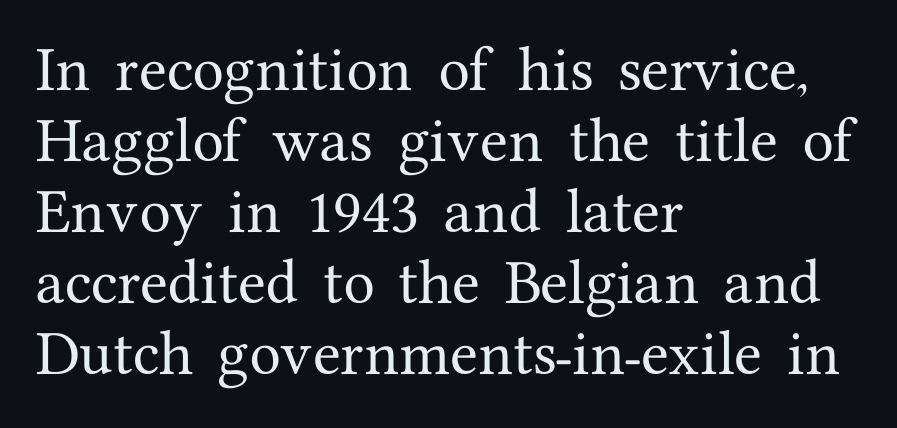
{"serif": "yes", "italic": "no", "width": "normal", "stroke_contrast": "medium", "x_height": "medium", "monospaced": "no", "underline": "no", "align": "left", "line_spacing": "normal", "line_spacing_ratio": 1.39, "letter_spacing": "normal", "letter_spacing_em": 0.0, "glyph_px": 51}
